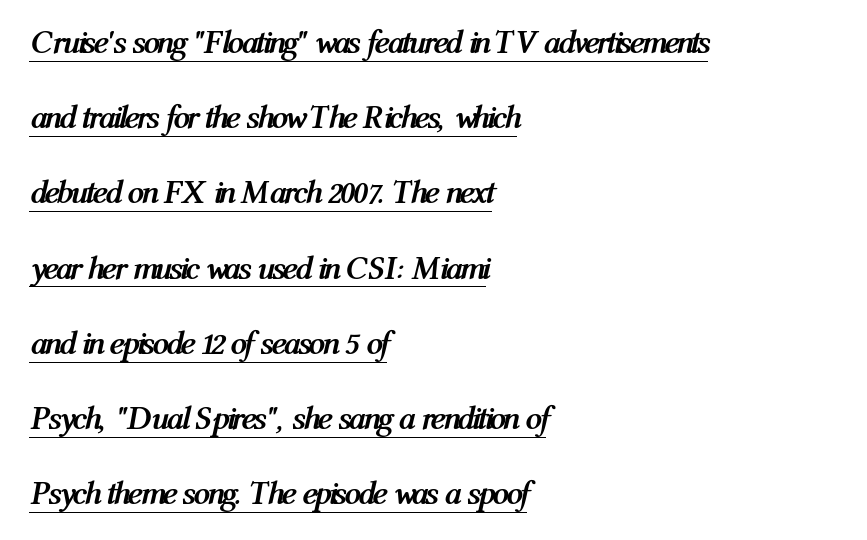
The image shows 33 px semibold, condensed type, italic (leaning right); set left-aligned, loose line spacing (2.28x), normal letter spacing, underlined; medium stroke contrast and a medium x-height.
